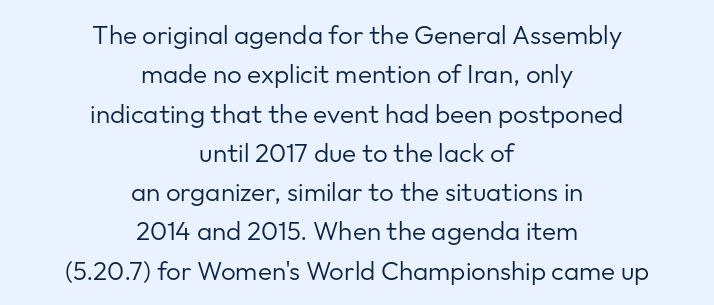
Q: Is the text bold? A: No.
Q: Is the text italic (slanted)? A: No, it is upright.
Q: Is the text underlined? A: No.
Q: How is the paragraph aligned? A: Centered.
Q: Is the spacing between letters normal or unusually wide? A: Normal.
Q: Is the spacing between lines tight, normal or loose? A: Normal.
